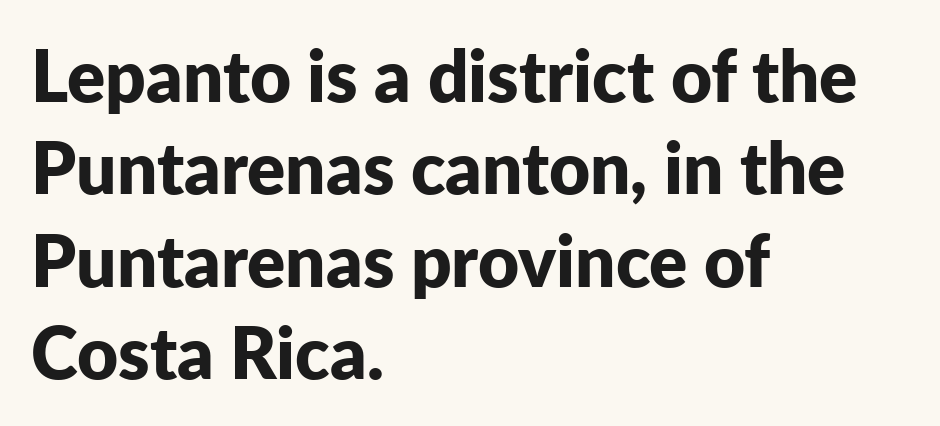
Q: Is the text bold? A: Yes.
Q: Is the text italic (slanted)? A: No, it is upright.
Q: Is the typeface a serif or a sans-serif typeface? A: Sans-serif.
Q: Is the text underlined? A: No.
Q: How is the paragraph aligned? A: Left-aligned.
Q: Is the spacing between letters normal or unusually wide? A: Normal.
Q: Is the spacing between lines tight, normal or loose? A: Normal.
Q: Width (condensed, normal, or wide)? A: Normal.
Q: Stroke contrast? A: Low.
Q: x-height? A: Medium.
Q: Monospaced? A: No.
